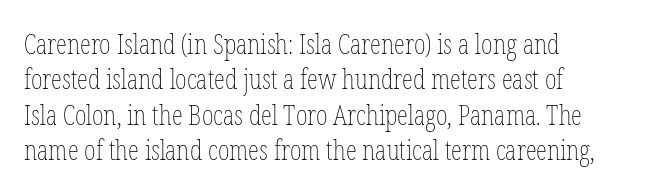
{"italic": "no", "bold": "no", "weight": "thin", "width": "condensed", "stroke_contrast": "low", "x_height": "medium", "monospaced": "no", "underline": "no", "align": "left", "line_spacing": "normal", "line_spacing_ratio": 1.26, "letter_spacing": "normal", "letter_spacing_em": 0.0, "glyph_px": 28}
